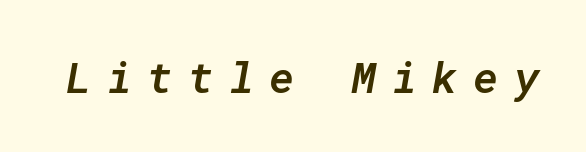
The image shows 43 px semibold type, italic (leaning right), monospaced; set unusually wide letter spacing (+0.36 em), not underlined; low stroke contrast and a medium x-height.
